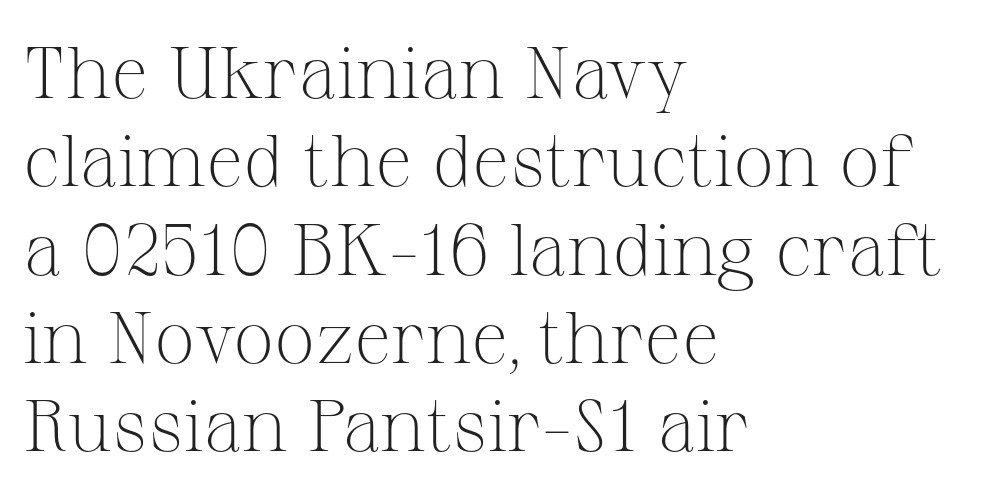
{"serif": "yes", "italic": "no", "bold": "no", "weight": "light", "width": "normal", "stroke_contrast": "medium", "x_height": "medium", "monospaced": "no", "underline": "no", "align": "left", "line_spacing_ratio": 1.21, "letter_spacing": "normal", "letter_spacing_em": 0.0, "glyph_px": 73}
